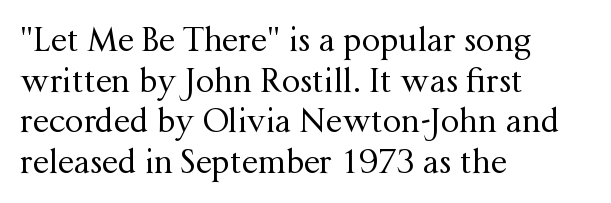
Q: Is the text bold? A: No.
Q: Is the text italic (slanted)? A: No, it is upright.
Q: Is the typeface a serif or a sans-serif typeface? A: Serif.
Q: Is the text underlined? A: No.
Q: How is the paragraph aligned? A: Left-aligned.
Q: Is the spacing between letters normal or unusually wide? A: Normal.
Q: Width (condensed, normal, or wide)? A: Normal.
Q: Stroke contrast? A: Medium.
Q: x-height? A: Medium.
Q: Monospaced? A: No.
